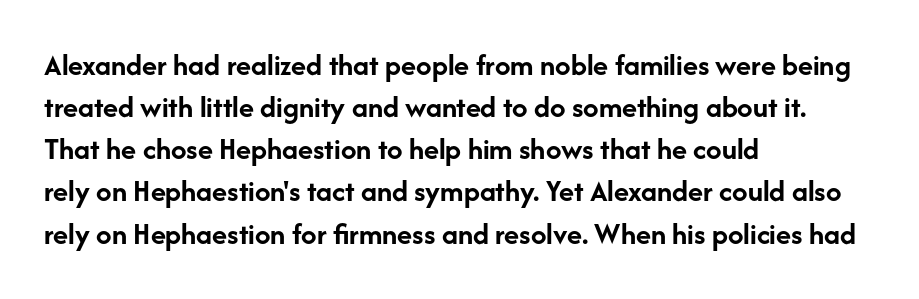
The image shows 31 px semibold sans-serif type, upright; set left-aligned, normal line spacing (1.36x), normal letter spacing, not underlined; low stroke contrast and a medium x-height.
